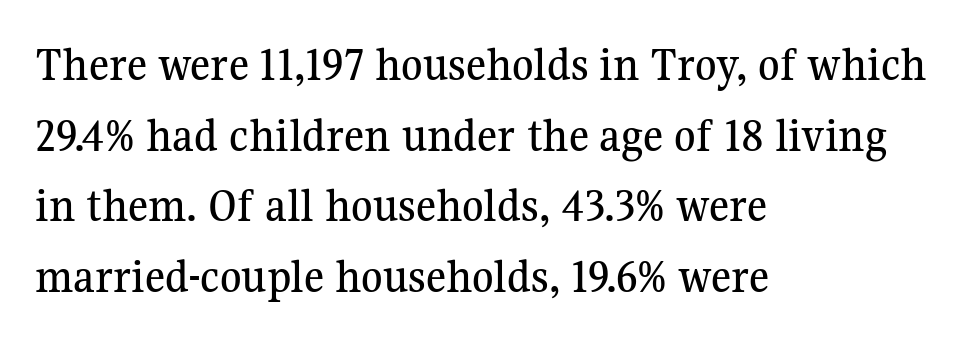
The image shows 49 px serif type, upright; set left-aligned, normal line spacing (1.44x), normal letter spacing, not underlined; medium stroke contrast and a medium x-height.
